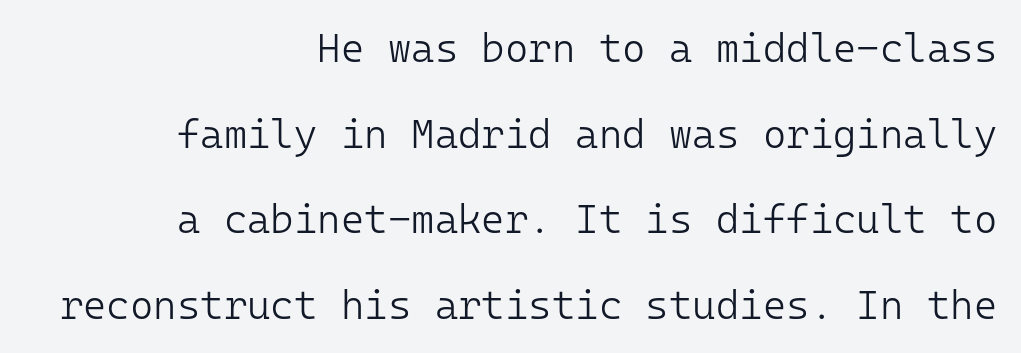
{"serif": "no", "italic": "no", "bold": "no", "weight": "light", "width": "normal", "stroke_contrast": "low", "x_height": "medium", "monospaced": "yes", "underline": "no", "align": "right", "line_spacing": "loose", "line_spacing_ratio": 2.14, "letter_spacing": "normal", "letter_spacing_em": 0.0, "glyph_px": 40}
